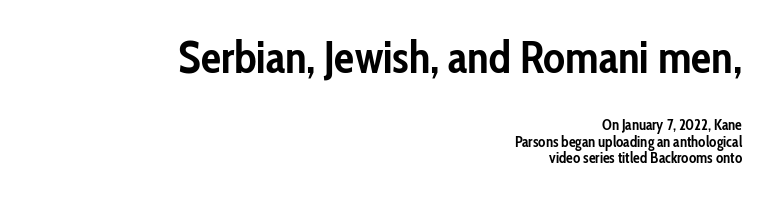
{"serif": "no", "italic": "no", "bold": "yes", "weight": "semibold", "width": "condensed", "stroke_contrast": "low", "x_height": "medium", "monospaced": "no", "underline": "no", "align": "right", "line_spacing": "tight", "line_spacing_ratio": 1.11, "letter_spacing": "normal", "letter_spacing_em": 0.0, "larger_block": "first", "size_ratio": 3.0, "glyph_px": 45}
